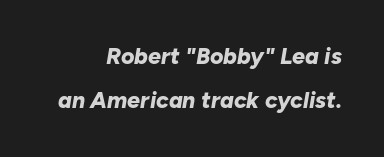
{"italic": "yes", "lean": "right", "slant_degrees": 10, "bold": "yes", "underline": "no", "line_spacing": "loose", "line_spacing_ratio": 1.93, "letter_spacing": "normal", "letter_spacing_em": 0.0, "glyph_px": 23}
